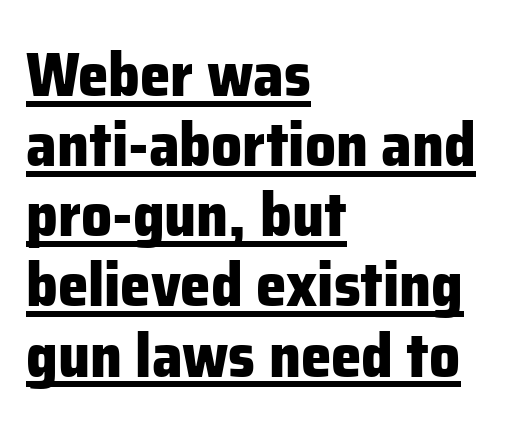
The horizontal fit of the characters is conventional and even. Is the block centered? No — it sits flush against the left margin. A continuous stroke trails under the words, as in a hyperlink. When letters stand straight like this, we call the style roman or upright. The designer dialed line spacing down below the default. Each glyph is drawn with heavy, bold strokes.
